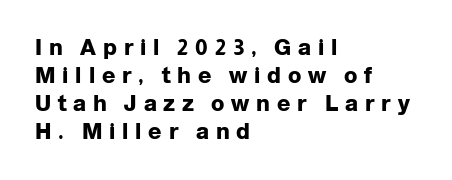
{"italic": "no", "bold": "yes", "underline": "no", "align": "left", "line_spacing": "normal", "line_spacing_ratio": 1.28, "letter_spacing": "wide", "letter_spacing_em": 0.31, "glyph_px": 22}
